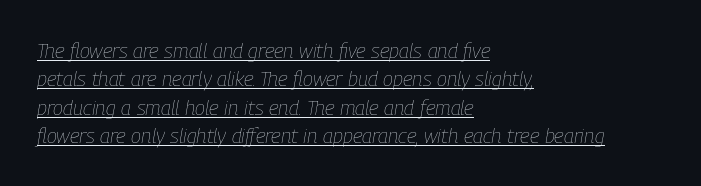
The font is comparable to plain body text, perhaps lighter. You could call the tracking neutral — neither tight nor loose. Slant detected: the letters are inclined. Reading down the block, your eye returns to a fixed left position each line.
